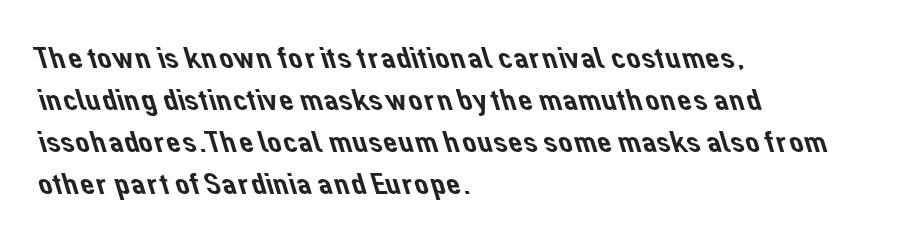
The image shows 32 px sans-serif type; set left-aligned, normal line spacing (1.31x), normal letter spacing, not underlined; low stroke contrast and a medium x-height.
